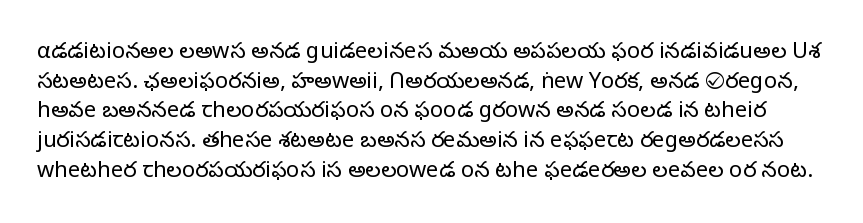
Does extra space separate the letters? No, they use regular spacing. A normal amount of white space separates one row of letters from the next. Stems and bowls with no extra thickness — not bold. Underline: absent.
